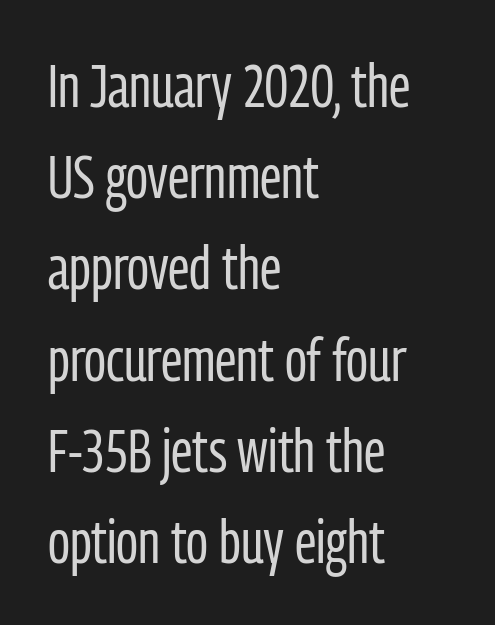
Q: Is the text bold? A: No.
Q: Is the text italic (slanted)? A: No, it is upright.
Q: Is the typeface a serif or a sans-serif typeface? A: Sans-serif.
Q: Is the text underlined? A: No.
Q: How is the paragraph aligned? A: Left-aligned.
Q: Is the spacing between letters normal or unusually wide? A: Normal.
Q: Is the spacing between lines tight, normal or loose? A: Normal.
Q: Width (condensed, normal, or wide)? A: Condensed.
Q: Stroke contrast? A: Low.
Q: x-height? A: Medium.
Q: Monospaced? A: No.
